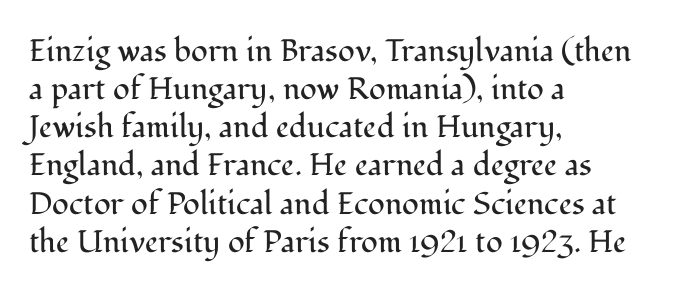
Q: Is the text bold? A: No.
Q: Is the text italic (slanted)? A: No, it is upright.
Q: Is the typeface a serif or a sans-serif typeface? A: Serif.
Q: Is the text underlined? A: No.
Q: How is the paragraph aligned? A: Left-aligned.
Q: Is the spacing between letters normal or unusually wide? A: Normal.
Q: Width (condensed, normal, or wide)? A: Normal.
Q: Stroke contrast? A: Medium.
Q: x-height? A: Medium.
Q: Monospaced? A: No.
